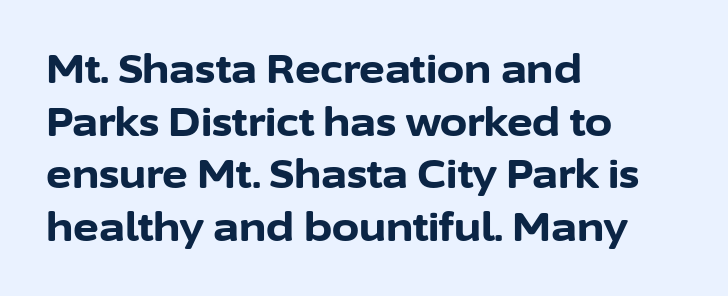
Q: Is the text bold? A: Yes.
Q: Is the text italic (slanted)? A: No, it is upright.
Q: Is the typeface a serif or a sans-serif typeface? A: Sans-serif.
Q: Is the text underlined? A: No.
Q: How is the paragraph aligned? A: Left-aligned.
Q: Is the spacing between letters normal or unusually wide? A: Normal.
Q: Is the spacing between lines tight, normal or loose? A: Normal.
Q: Width (condensed, normal, or wide)? A: Normal.
Q: Stroke contrast? A: Low.
Q: x-height? A: Medium.
Q: Monospaced? A: No.
